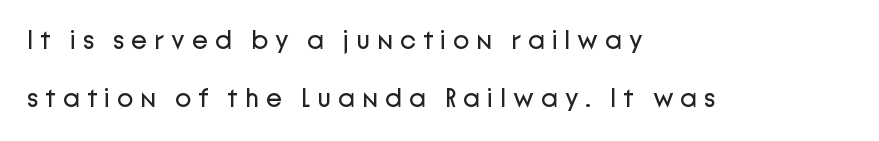
The image shows 27 px text type, upright; set left-aligned, loose line spacing (2.15x), unusually wide letter spacing (+0.25 em), not underlined.
